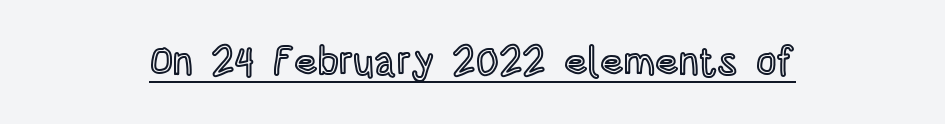
Q: Is the text italic (slanted)? A: No, it is upright.
Q: Is the text underlined? A: Yes.
Q: How is the paragraph aligned? A: Centered.
Q: Is the spacing between letters normal or unusually wide? A: Normal.
Q: Width (condensed, normal, or wide)? A: Condensed.
Q: x-height? A: Large.
Q: Monospaced? A: No.
